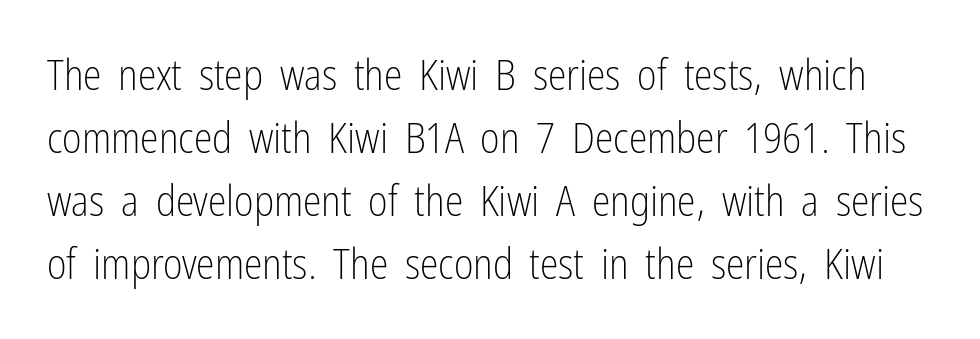
Q: Is the text bold? A: No.
Q: Is the text italic (slanted)? A: No, it is upright.
Q: Is the typeface a serif or a sans-serif typeface? A: Sans-serif.
Q: Is the text underlined? A: No.
Q: Is the spacing between letters normal or unusually wide? A: Normal.
Q: Is the spacing between lines tight, normal or loose? A: Normal.
Q: Width (condensed, normal, or wide)? A: Condensed.
Q: Stroke contrast? A: Low.
Q: x-height? A: Medium.
Q: Monospaced? A: No.
